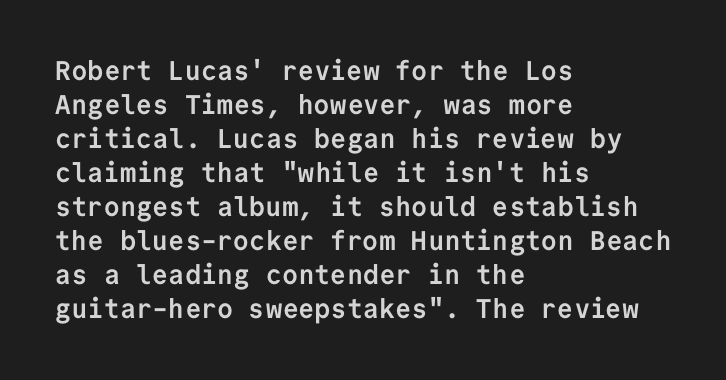
The image shows 27 px bold type, upright; set left-aligned, normal line spacing (1.26x), normal letter spacing, not underlined.
